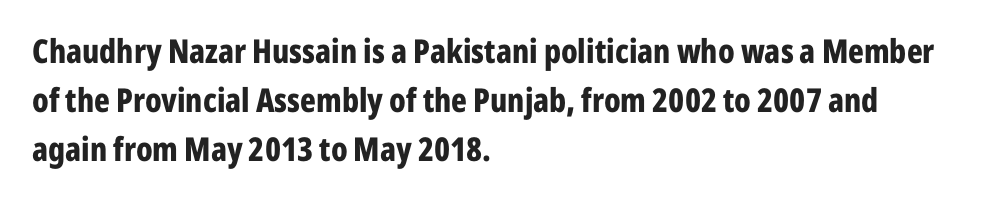
Students, this is bold: see how much ink each stroke carries. Observe the absence of serifs on each vertical stroke in this sample. Here the glyphs are tracked normally, forming tight word shapes. Quick note: not italic, upright. If you measured baseline to baseline, you'd find a middling distance. This rendering features lettering with no underline.
